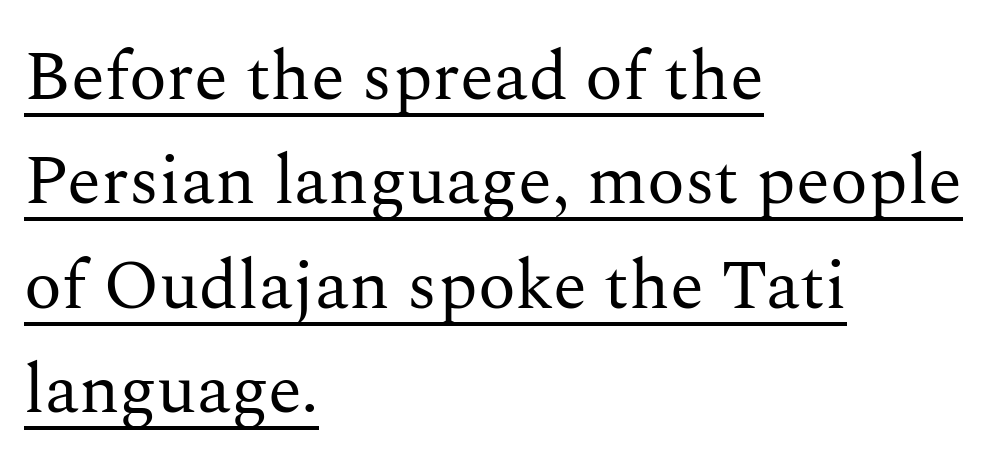
The image shows 70 px regular-weight serif type, upright; set left-aligned, normal line spacing (1.49x), normal letter spacing, underlined; medium stroke contrast and a medium x-height.
